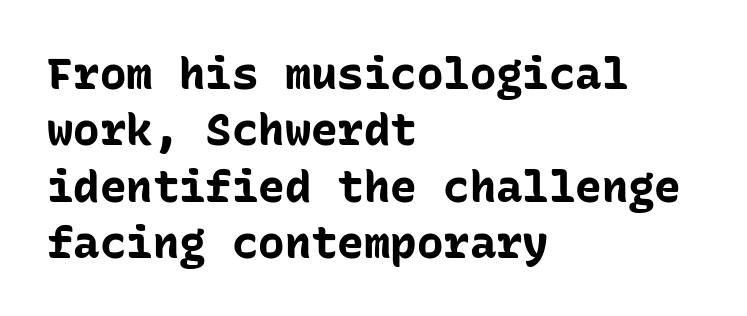
{"serif": "no", "italic": "no", "bold": "yes", "weight": "bold", "width": "normal", "stroke_contrast": "low", "x_height": "medium", "monospaced": "yes", "underline": "no", "align": "left", "line_spacing": "normal", "line_spacing_ratio": 1.28, "letter_spacing": "normal", "letter_spacing_em": 0.0, "glyph_px": 44}
